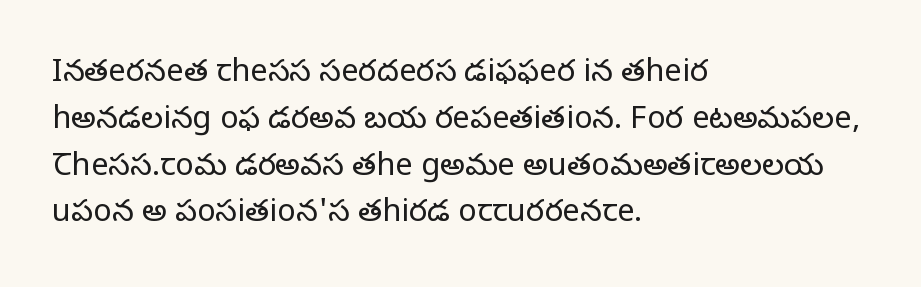
Q: Is the text bold? A: No.
Q: Is the text italic (slanted)? A: No, it is upright.
Q: Is the typeface a serif or a sans-serif typeface? A: Serif.
Q: Is the text underlined? A: No.
Q: How is the paragraph aligned? A: Left-aligned.
Q: Is the spacing between letters normal or unusually wide? A: Normal.
Q: Is the spacing between lines tight, normal or loose? A: Normal.
Q: Width (condensed, normal, or wide)? A: Normal.
Q: Stroke contrast? A: Low.
Q: x-height? A: Large.
Q: Monospaced? A: No.
